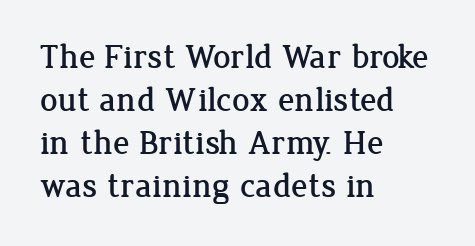
This sample uses plain, unmodified letter spacing. The axis of the letterforms is exactly vertical. The designer went with a serif here, giving each stem small feet. Each new line begins a customary step beneath the previous one. Is the block centered? No — it sits flush against the left margin.
